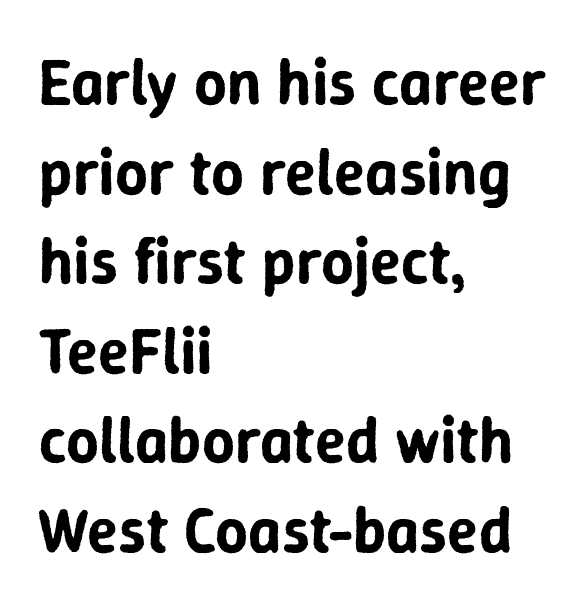
Reading down the column, the eye jumps a familiar distance to each next line. Is this a fixed-width face? No — the glyphs have proportional, varying widths. Quick note: not italic, upright. The string is rendered with underlining switched off. This rendering employs a face without finishing strokes, i.e., a sans-serif. The face used here is rendered with its standard letterfit.
